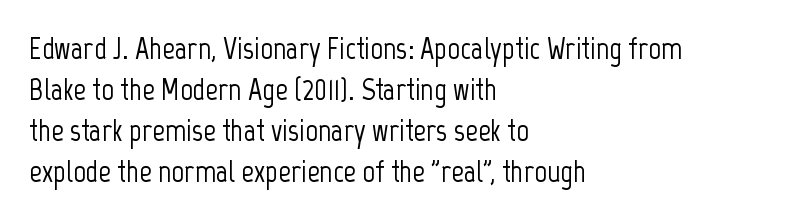
{"serif": "no", "italic": "no", "width": "condensed", "stroke_contrast": "low", "x_height": "medium", "monospaced": "no", "underline": "no", "align": "left", "line_spacing": "normal", "line_spacing_ratio": 1.32, "letter_spacing": "normal", "letter_spacing_em": 0.0, "glyph_px": 31}
